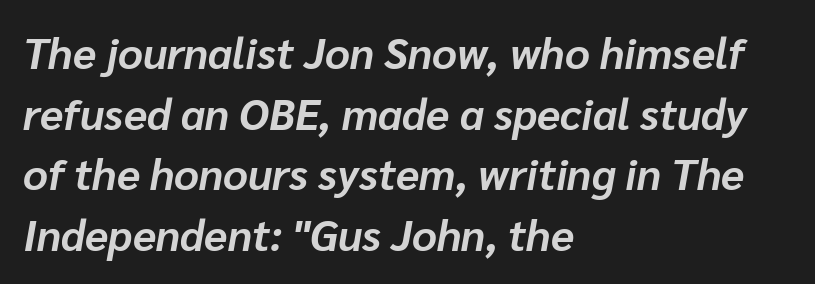
{"italic": "yes", "lean": "right", "slant_degrees": 10, "bold": "yes", "weight": "bold", "width": "normal", "stroke_contrast": "low", "x_height": "medium", "monospaced": "no", "underline": "no", "align": "left", "line_spacing": "normal", "line_spacing_ratio": 1.41, "letter_spacing": "normal", "letter_spacing_em": 0.0, "glyph_px": 43}
